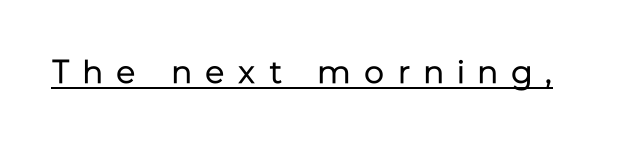
{"serif": "no", "italic": "no", "bold": "no", "weight": "regular", "width": "normal", "stroke_contrast": "low", "x_height": "medium", "monospaced": "no", "underline": "yes", "letter_spacing": "wide", "letter_spacing_em": 0.42, "glyph_px": 33}
